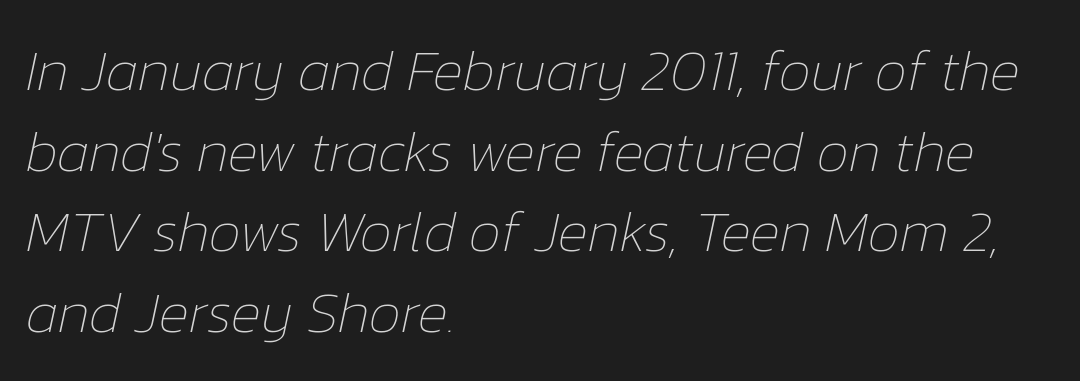
The letters are slanted; this is an italic face. Proportional: the letters do not fall into vertical columns. Regarding leading, the lines here are spaced in the standard way. Only glyphs here, with clear space below each row. Horizontal alignment here is leftward, the default for most running prose.
